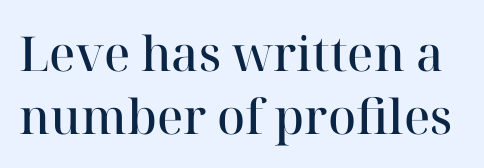
Q: Is the text bold? A: Semi-bold.
Q: Is the text italic (slanted)? A: No, it is upright.
Q: Is the typeface a serif or a sans-serif typeface? A: Serif.
Q: Is the text underlined? A: No.
Q: Is the spacing between letters normal or unusually wide? A: Normal.
Q: Is the spacing between lines tight, normal or loose? A: Normal.
Q: Width (condensed, normal, or wide)? A: Normal.
Q: Stroke contrast? A: High.
Q: x-height? A: Medium.
Q: Monospaced? A: No.
